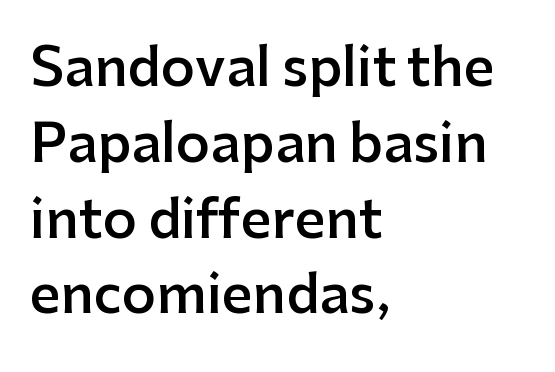
These lines are rendered in a variable-pitch font. Summary of weight: moderately heavy, a semibold. The rendering anchors every line to the left-hand side. Observe the absence of serifs on each vertical stroke in this sample. The face used here is rendered with its standard letterfit. Posture: vertical.
